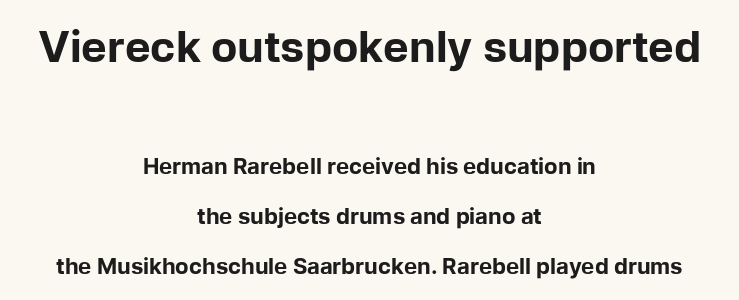
The image shows 43 px bold sans-serif type, upright; set centered, loose line spacing (2.27x), normal letter spacing, not underlined; the first (top) block is 1.95x larger; low stroke contrast and a medium x-height.
